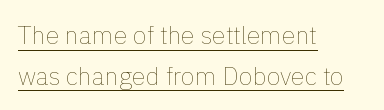
{"italic": "no", "bold": "no", "underline": "yes", "align": "left", "line_spacing": "normal", "line_spacing_ratio": 1.63, "letter_spacing": "normal", "letter_spacing_em": 0.0, "glyph_px": 25}
